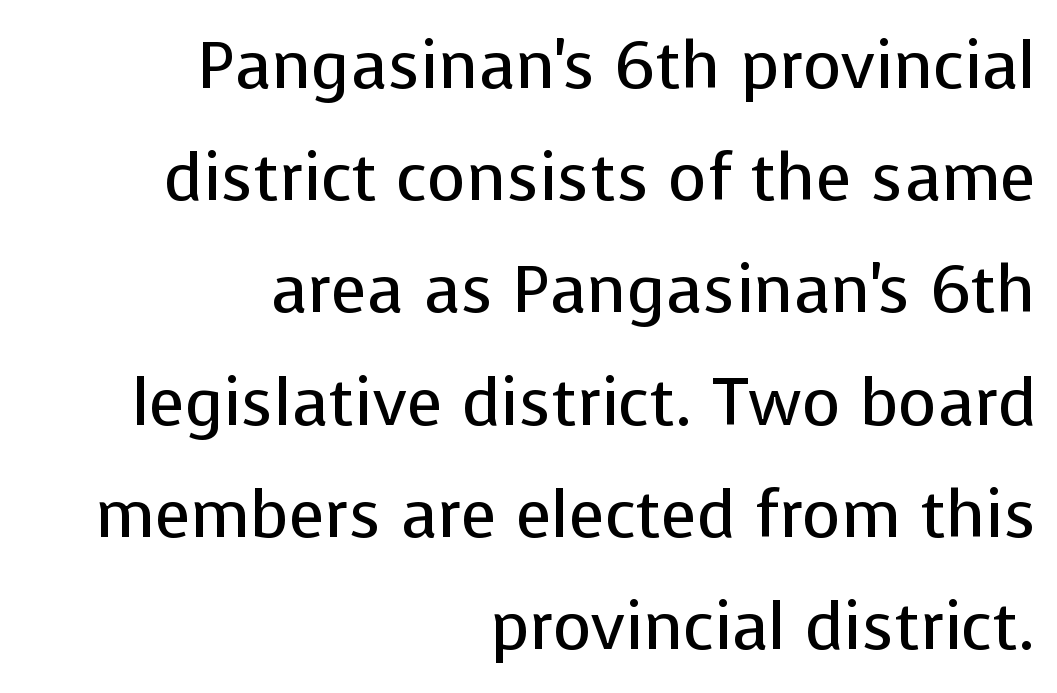
The image shows 66 px regular-weight sans-serif type, upright; set right-aligned, normal line spacing (1.7x), normal letter spacing, not underlined; low stroke contrast and a medium x-height.
